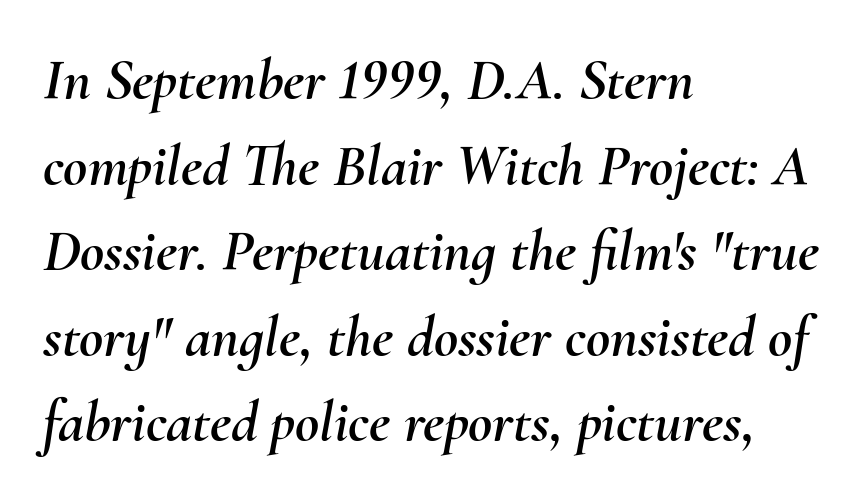
Q: Is the text italic (slanted)? A: Yes, it leans right by about 10 degrees.
Q: Is the text underlined? A: No.
Q: How is the paragraph aligned? A: Left-aligned.
Q: Is the spacing between letters normal or unusually wide? A: Normal.
Q: Is the spacing between lines tight, normal or loose? A: Normal.
Q: Width (condensed, normal, or wide)? A: Normal.
Q: Stroke contrast? A: Medium.
Q: x-height? A: Small.
Q: Monospaced? A: No.
